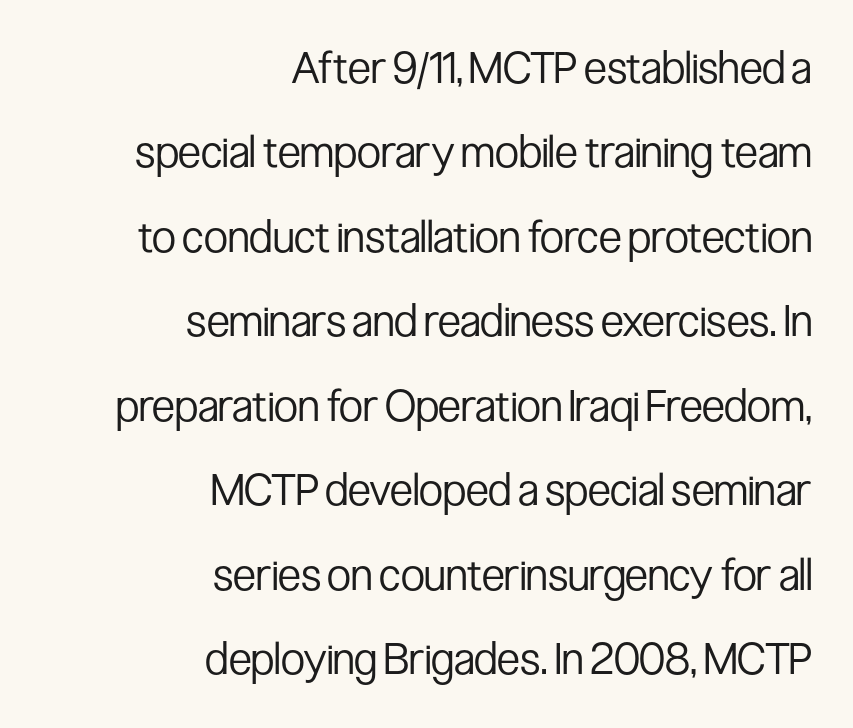
The image shows 44 px regular-weight, condensed sans-serif type, upright; set right-aligned, loose line spacing (1.92x), normal letter spacing, not underlined; low stroke contrast and a medium x-height.
